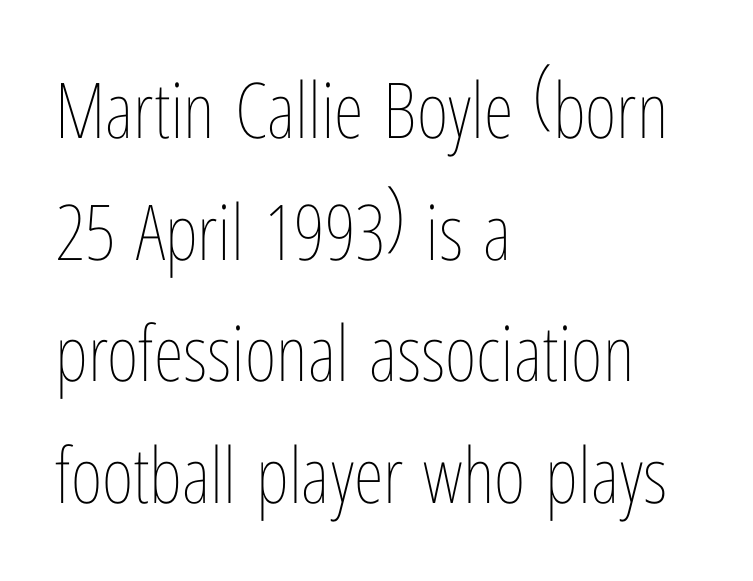
Q: Is the text bold? A: No.
Q: Is the text italic (slanted)? A: No, it is upright.
Q: Is the text underlined? A: No.
Q: How is the paragraph aligned? A: Left-aligned.
Q: Is the spacing between letters normal or unusually wide? A: Normal.
Q: Is the spacing between lines tight, normal or loose? A: Normal.
Q: Width (condensed, normal, or wide)? A: Condensed.
Q: Stroke contrast? A: Low.
Q: x-height? A: Medium.
Q: Monospaced? A: No.
